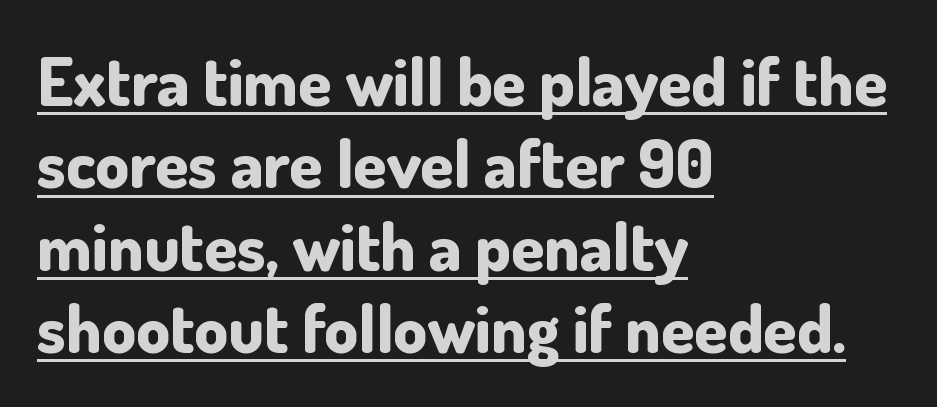
The image shows 67 px bold sans-serif type, upright; set left-aligned, line spacing 1.23x, normal letter spacing, underlined; low stroke contrast and a small x-height.
